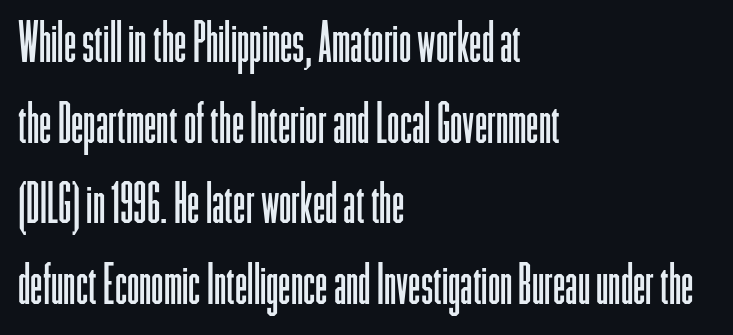
Q: Is the text bold? A: No.
Q: Is the text italic (slanted)? A: No, it is upright.
Q: Is the typeface a serif or a sans-serif typeface? A: Sans-serif.
Q: Is the text underlined? A: No.
Q: How is the paragraph aligned? A: Left-aligned.
Q: Is the spacing between letters normal or unusually wide? A: Normal.
Q: Is the spacing between lines tight, normal or loose? A: Normal.
Q: Width (condensed, normal, or wide)? A: Condensed.
Q: Stroke contrast? A: Low.
Q: x-height? A: Medium.
Q: Monospaced? A: No.
